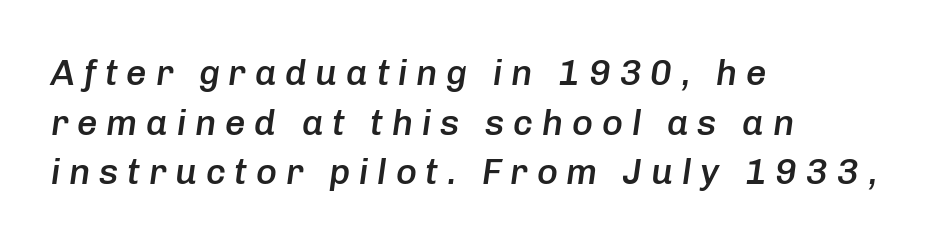
Q: Is the text bold? A: Semi-bold.
Q: Is the text italic (slanted)? A: Yes, it leans right by about 8 degrees.
Q: Is the text underlined? A: No.
Q: How is the paragraph aligned? A: Left-aligned.
Q: Is the spacing between letters normal or unusually wide? A: Unusually wide.
Q: Is the spacing between lines tight, normal or loose? A: Normal.
Q: Width (condensed, normal, or wide)? A: Normal.
Q: Stroke contrast? A: Low.
Q: x-height? A: Medium.
Q: Monospaced? A: No.
